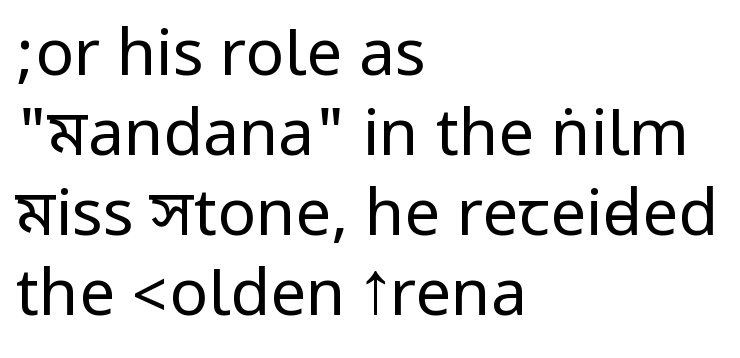
The image shows 64 px regular-weight, condensed sans-serif type, upright; set left-aligned, normal line spacing (1.25x), normal letter spacing, not underlined; low stroke contrast.
